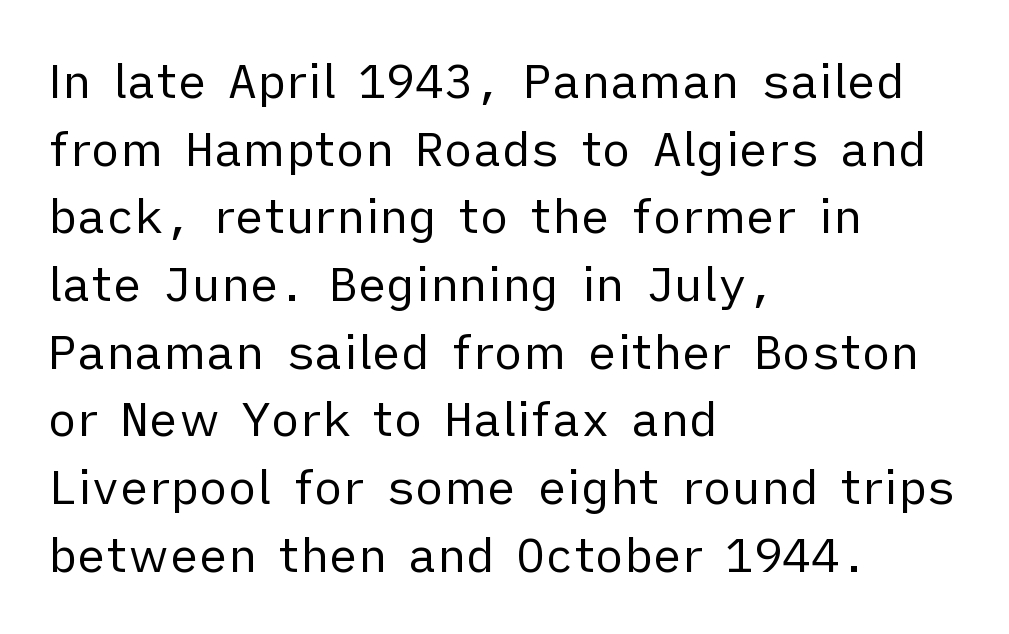
The image shows 48 px regular-weight sans-serif type, upright; set left-aligned, normal line spacing (1.41x), normal letter spacing, not underlined; low stroke contrast and a medium x-height.
